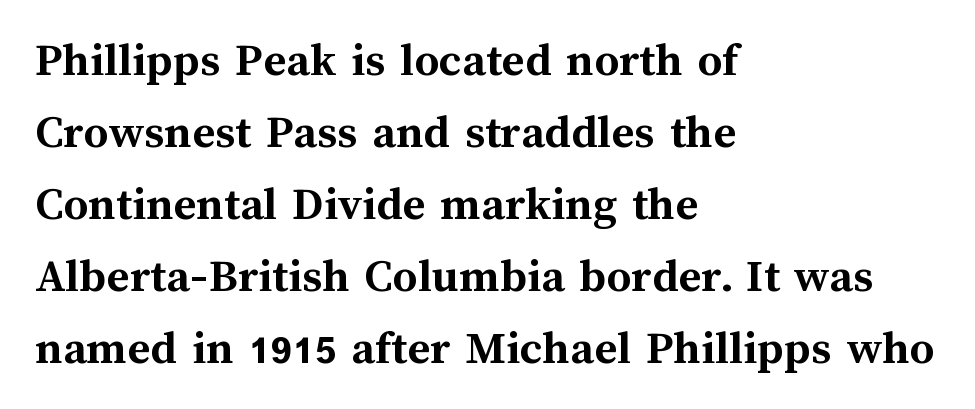
Q: Is the text bold? A: Yes.
Q: Is the text italic (slanted)? A: No, it is upright.
Q: Is the text underlined? A: No.
Q: How is the paragraph aligned? A: Left-aligned.
Q: Is the spacing between letters normal or unusually wide? A: Normal.
Q: Is the spacing between lines tight, normal or loose? A: Normal.
Q: Width (condensed, normal, or wide)? A: Normal.
Q: Stroke contrast? A: Medium.
Q: x-height? A: Medium.
Q: Monospaced? A: No.
